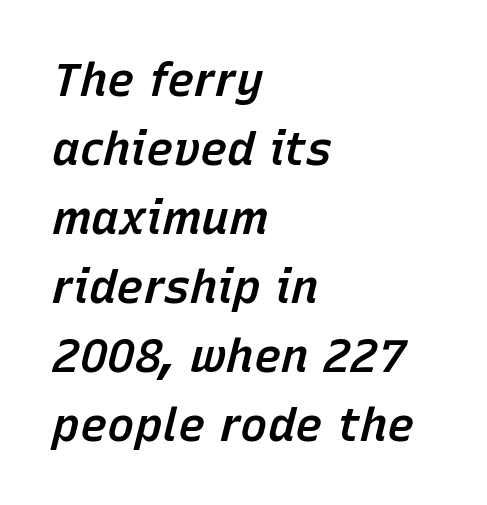
{"italic": "yes", "lean": "right", "slant_degrees": 15, "bold": "semi", "weight": "semibold", "width": "normal", "stroke_contrast": "low", "x_height": "medium", "monospaced": "no", "underline": "no", "align": "left", "line_spacing": "normal", "line_spacing_ratio": 1.5, "letter_spacing": "normal", "letter_spacing_em": 0.0, "glyph_px": 46}
